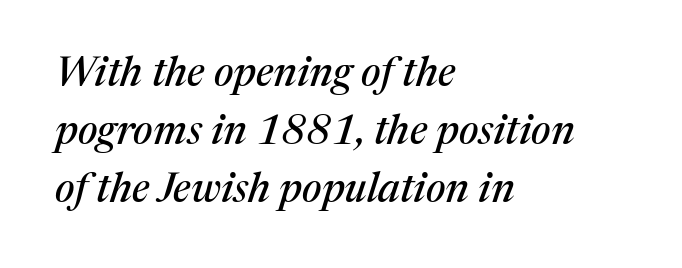
{"serif": "yes", "italic": "yes", "lean": "right", "slant_degrees": 17, "width": "normal", "stroke_contrast": "medium", "x_height": "medium", "monospaced": "no", "underline": "no", "align": "left", "line_spacing": "normal", "line_spacing_ratio": 1.41, "letter_spacing": "normal", "letter_spacing_em": 0.0, "glyph_px": 41}
